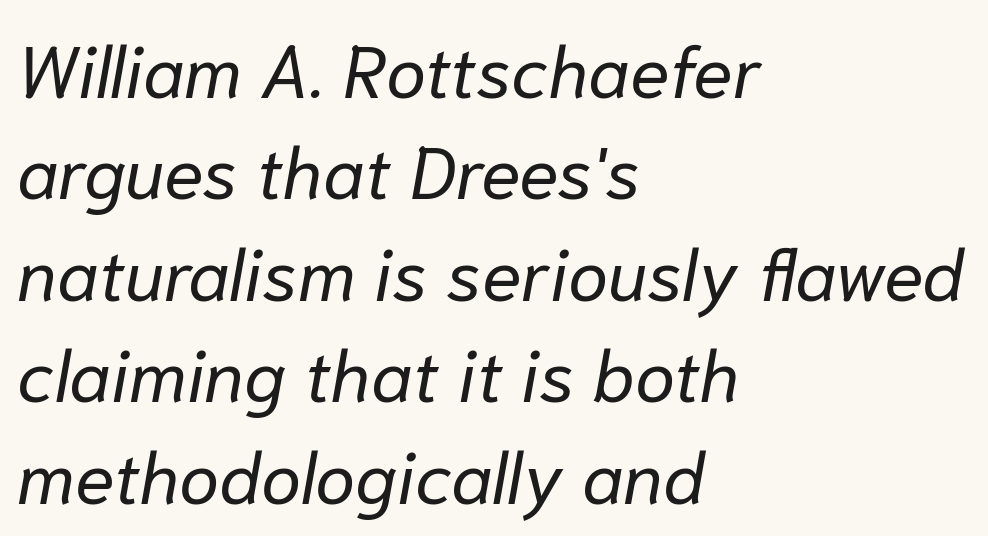
Q: Is the text bold? A: No.
Q: Is the text italic (slanted)? A: Yes, it leans right by about 10 degrees.
Q: Is the text underlined? A: No.
Q: How is the paragraph aligned? A: Left-aligned.
Q: Is the spacing between letters normal or unusually wide? A: Normal.
Q: Is the spacing between lines tight, normal or loose? A: Normal.
Q: Width (condensed, normal, or wide)? A: Normal.
Q: Stroke contrast? A: Low.
Q: x-height? A: Medium.
Q: Monospaced? A: No.
